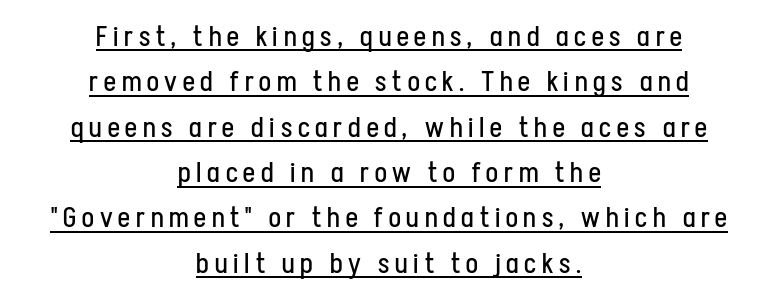
Teacher's note: observe the equal gaps on both sides — that is centered alignment. Are there feet on the stems? There aren't — it's a sans. Honestly, the row spacing looks completely unremarkable. No letter is thick-stroked: the sample isn't bold. Spacing verdict: proportional, widths tailored to each character. The lettering stays uniformly vertical, giving the passage a roman look.
